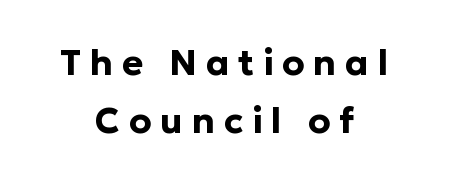
The image shows 36 px bold sans-serif type, upright; set centered, normal line spacing (1.62x), unusually wide letter spacing (+0.24 em), not underlined; low stroke contrast and a medium x-height.
